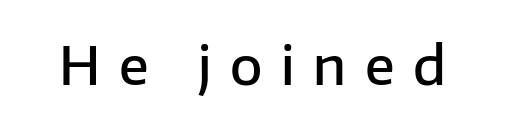
Nope, not italic — everything's standing straight. Varying glyph widths throughout — classic text-font behaviour. The passage shown has open, widely tracked lettering throughout. The text was rendered using a sans face with plain stroke endings. A fair bit of extra ink — the face is semibold, not bold. Type without underlining.
